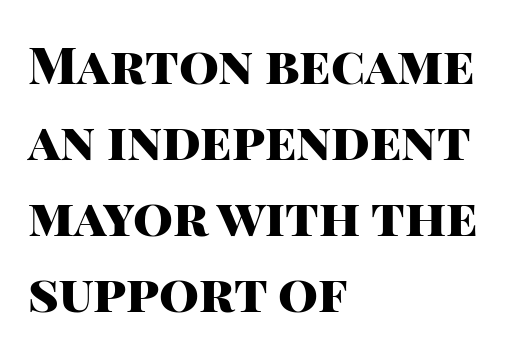
Q: Is the text bold? A: Yes.
Q: Is the text italic (slanted)? A: No, it is upright.
Q: Is the typeface a serif or a sans-serif typeface? A: Sans-serif.
Q: Is the text underlined? A: No.
Q: How is the paragraph aligned? A: Left-aligned.
Q: Is the spacing between letters normal or unusually wide? A: Normal.
Q: Is the spacing between lines tight, normal or loose? A: Normal.
Q: Width (condensed, normal, or wide)? A: Normal.
Q: Stroke contrast? A: High.
Q: x-height? A: Large.
Q: Monospaced? A: No.
